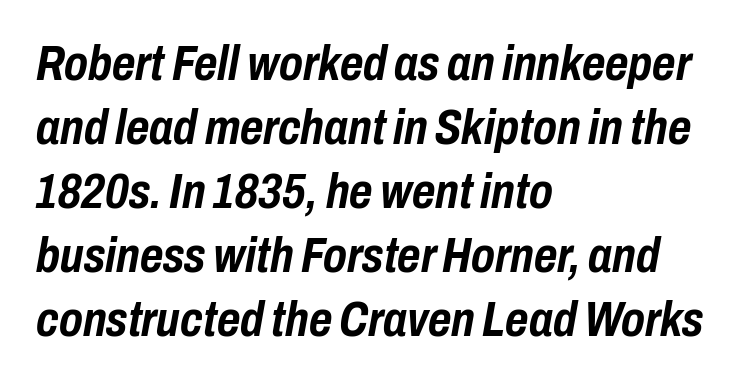
{"italic": "yes", "lean": "right", "slant_degrees": 10, "bold": "yes", "weight": "semibold", "width": "condensed", "stroke_contrast": "low", "x_height": "medium", "monospaced": "no", "underline": "no", "align": "left", "line_spacing": "normal", "line_spacing_ratio": 1.28, "letter_spacing": "normal", "letter_spacing_em": 0.0, "glyph_px": 50}
